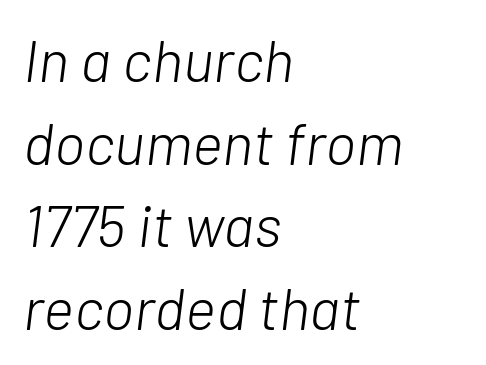
The image shows 59 px light type, italic (leaning right); set left-aligned, normal line spacing (1.4x), normal letter spacing, not underlined; low stroke contrast and a medium x-height.
